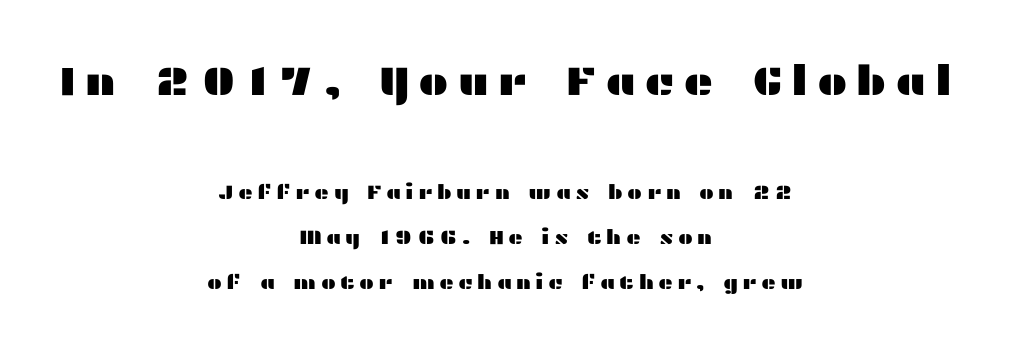
Q: Is the text italic (slanted)? A: No, it is upright.
Q: Is the typeface a serif or a sans-serif typeface? A: Sans-serif.
Q: Is the text underlined? A: No.
Q: How is the paragraph aligned? A: Centered.
Q: Is the spacing between letters normal or unusually wide? A: Unusually wide.
Q: Is the spacing between lines tight, normal or loose? A: Loose.
Q: Which block of text is set in a larger size, the first (top) or the second (bottom)? A: The first (top) one.
Q: Width (condensed, normal, or wide)? A: Wide.
Q: Stroke contrast? A: Medium.
Q: x-height? A: Medium.
Q: Monospaced? A: No.
